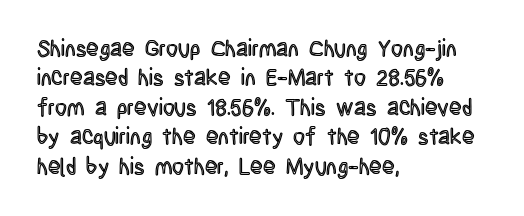
One-word summary of the alignment: left. Posture: vertical. The tracking reads as untouched default to a designer's eye. Each row of text sits above clean, open space. Does the leading feel generous? No, just average.
